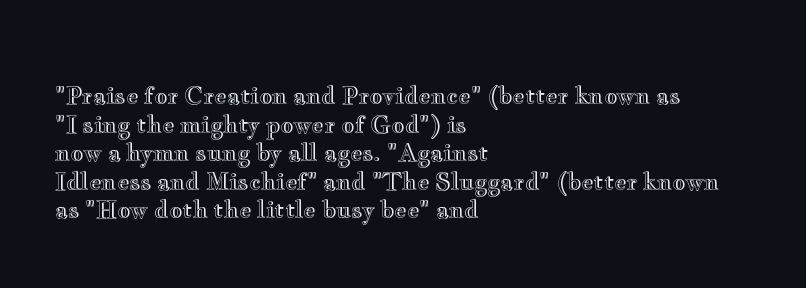
The image shows 23 px text type, upright; set left-aligned, line spacing 1.24x, normal letter spacing, not underlined.
